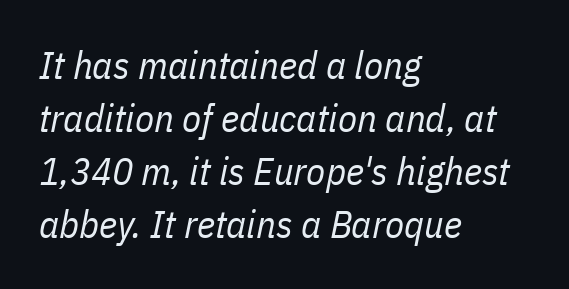
Looks like regular typesetting: each glyph gets only the width it needs. The rendering keeps characters at their native spacing. Unmarked baselines from the first word to the last. Notice how descenders clear the ascenders below comfortably — that's standard leading. The passage shown is not bold in any degree.
